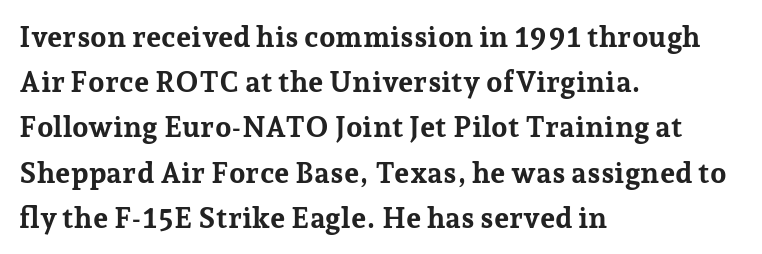
The image shows 29 px bold serif type, upright; set left-aligned, normal line spacing (1.56x), normal letter spacing, not underlined; low stroke contrast and a medium x-height.
